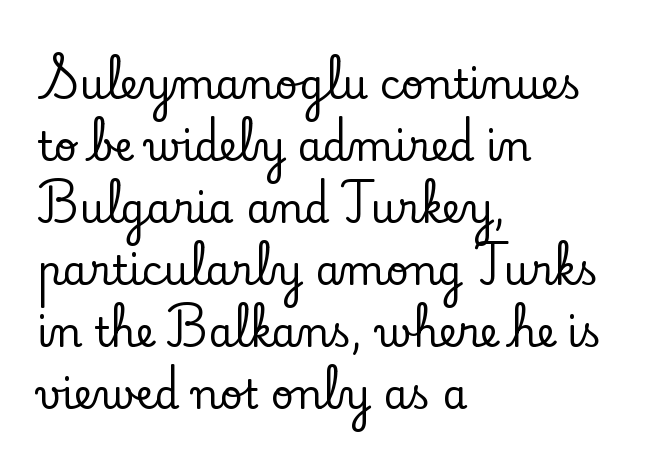
Q: Is the text italic (slanted)? A: No, it is upright.
Q: Is the typeface a serif or a sans-serif typeface? A: Serif.
Q: Is the text underlined? A: No.
Q: How is the paragraph aligned? A: Left-aligned.
Q: Is the spacing between letters normal or unusually wide? A: Normal.
Q: Is the spacing between lines tight, normal or loose? A: Normal.
Q: Width (condensed, normal, or wide)? A: Normal.
Q: Stroke contrast? A: Low.
Q: x-height? A: Small.
Q: Monospaced? A: No.
